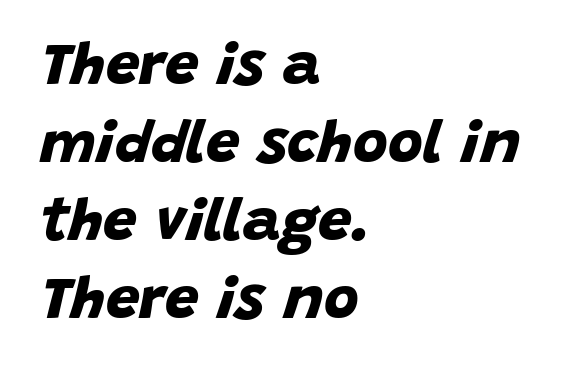
In terms of leading, this rendering sits right in the middle. The glyphs are unaccompanied by any horizontal stroke below them. The passage is arranged the way most books set body copy — flush left. I'd call this a sans setting — the letters go barefoot.
